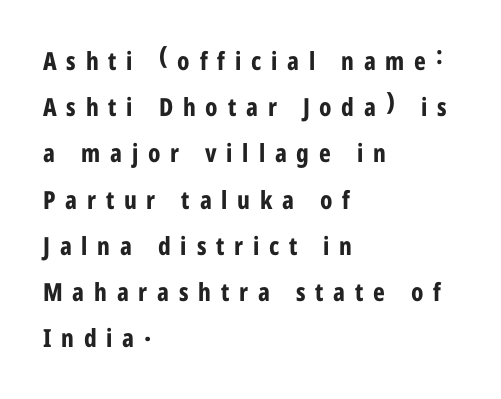
Q: Is the text bold? A: Yes.
Q: Is the text italic (slanted)? A: No, it is upright.
Q: Is the text underlined? A: No.
Q: How is the paragraph aligned? A: Left-aligned.
Q: Is the spacing between letters normal or unusually wide? A: Unusually wide.
